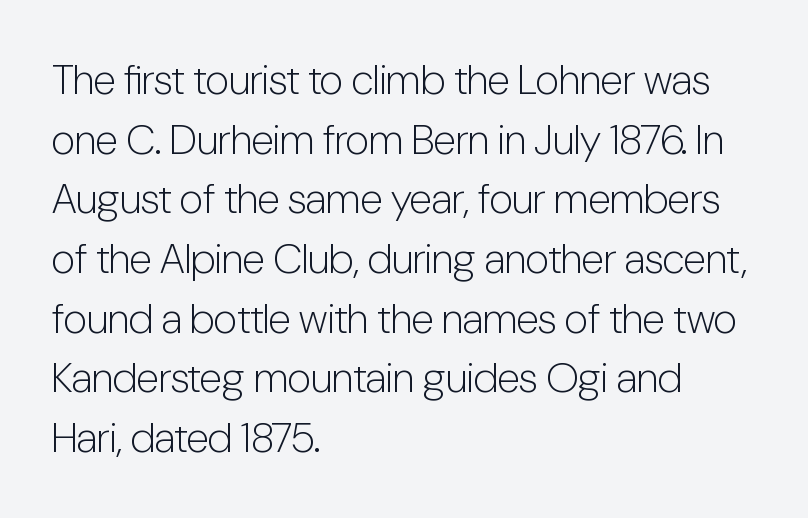
The image shows 42 px light, condensed sans-serif type, upright; set left-aligned, normal line spacing (1.42x), normal letter spacing, not underlined; low stroke contrast and a medium x-height.
